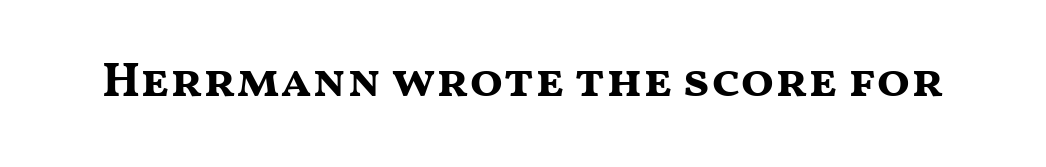
{"serif": "no", "italic": "no", "bold": "yes", "weight": "bold", "width": "wide", "stroke_contrast": "medium", "x_height": "medium", "monospaced": "no", "underline": "no", "letter_spacing": "normal", "letter_spacing_em": 0.0, "glyph_px": 49}
